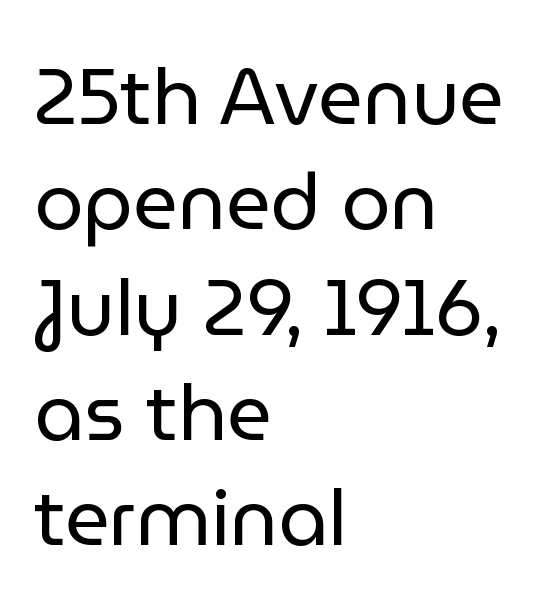
The image shows 78 px regular-weight sans-serif type, upright; set left-aligned, normal line spacing (1.35x), normal letter spacing, not underlined; low stroke contrast and a medium x-height.
